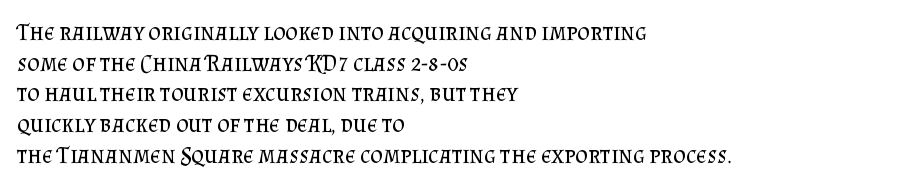
Is the type heavy? It reads as light-to-regular instead. Leftover space on each line is placed entirely after the last word. Characters follow at the spacing the type designer built in. The passage shown stacks its lines at a standard gap.
